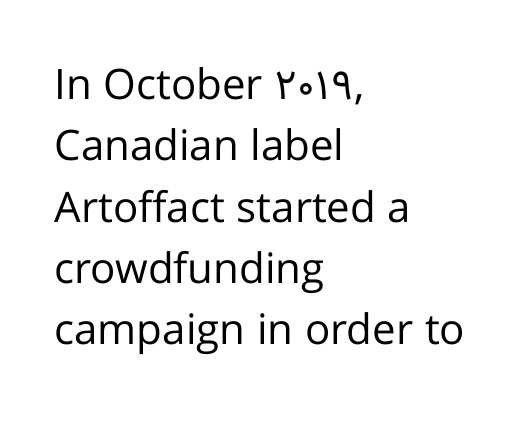
The image shows 42 px regular-weight sans-serif type, upright; set left-aligned, normal line spacing (1.46x), normal letter spacing, not underlined; low stroke contrast and a medium x-height.
